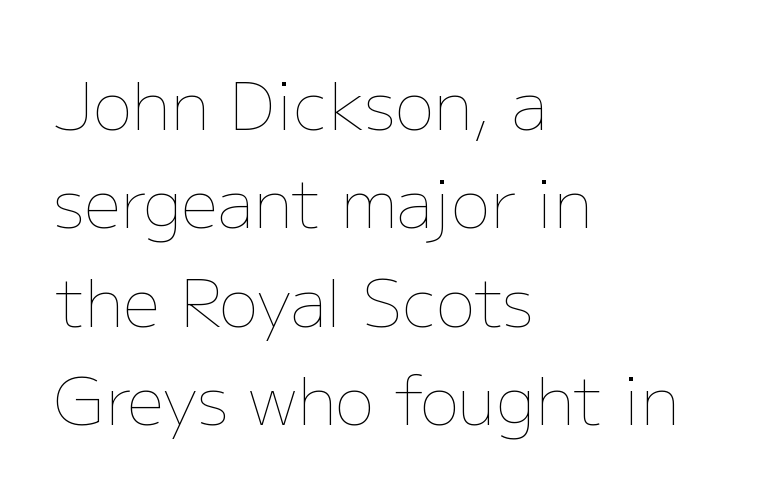
Q: Is the text bold? A: No.
Q: Is the text italic (slanted)? A: No, it is upright.
Q: Is the text underlined? A: No.
Q: How is the paragraph aligned? A: Left-aligned.
Q: Is the spacing between letters normal or unusually wide? A: Normal.
Q: Is the spacing between lines tight, normal or loose? A: Normal.
Q: Width (condensed, normal, or wide)? A: Normal.
Q: Stroke contrast? A: Low.
Q: x-height? A: Medium.
Q: Monospaced? A: No.
